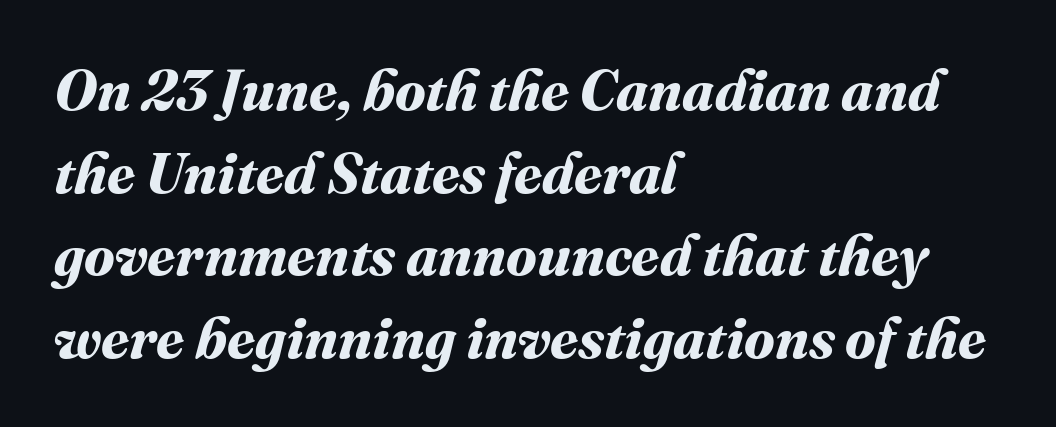
Q: Is the text bold? A: Yes.
Q: Is the text underlined? A: No.
Q: How is the paragraph aligned? A: Left-aligned.
Q: Is the spacing between letters normal or unusually wide? A: Normal.
Q: Is the spacing between lines tight, normal or loose? A: Normal.
Q: Width (condensed, normal, or wide)? A: Normal.
Q: Stroke contrast? A: Medium.
Q: x-height? A: Medium.
Q: Monospaced? A: No.
